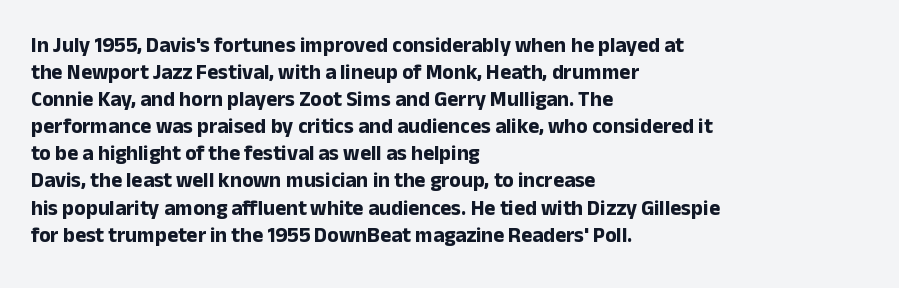
The space directly below the letters is spotless. In terms of leading, this rendering sits right in the middle. Notice how the stems are strictly vertical — no italics here. Honestly, the letter spacing is just normal — you wouldn't notice it. Typesetter's note: full bold, strokes at maximum text heaviness.
